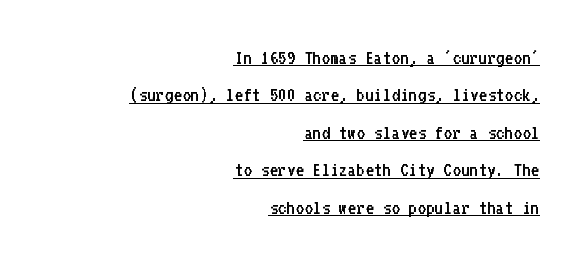
Q: Is the text bold? A: No.
Q: Is the text italic (slanted)? A: No, it is upright.
Q: Is the text underlined? A: Yes.
Q: How is the paragraph aligned? A: Right-aligned.
Q: Is the spacing between letters normal or unusually wide? A: Normal.
